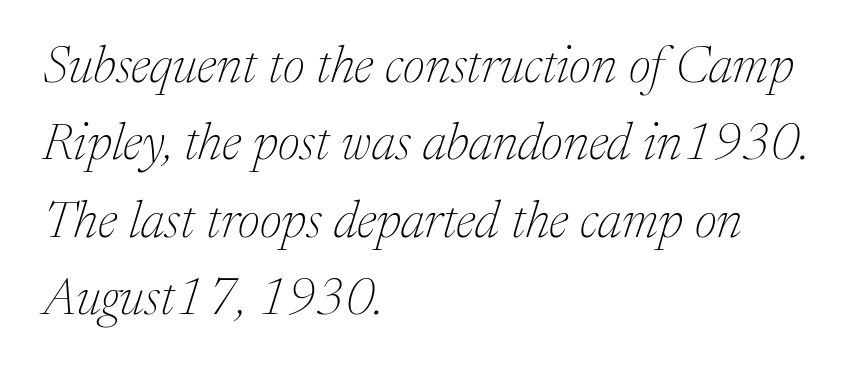
If you drew a ruler down the left edge, every line would touch it. The font's italic variant was chosen for this text. There is no visible air inserted between adjacent glyphs. Do the characters align in a grid? No, the font is proportional. Decoration check: the copy has no underline. The passage shown is typeset with a serif family.
